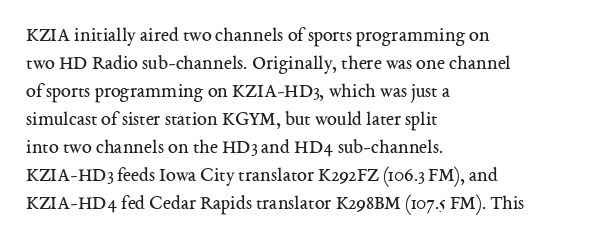
A roman cut, with each character standing at attention. Compared with a centered layout, this one pins lines to the left instead. Evenly set lines give the paragraph a standard silhouette. Heft: none added — not bold. The baseline area is clear.
